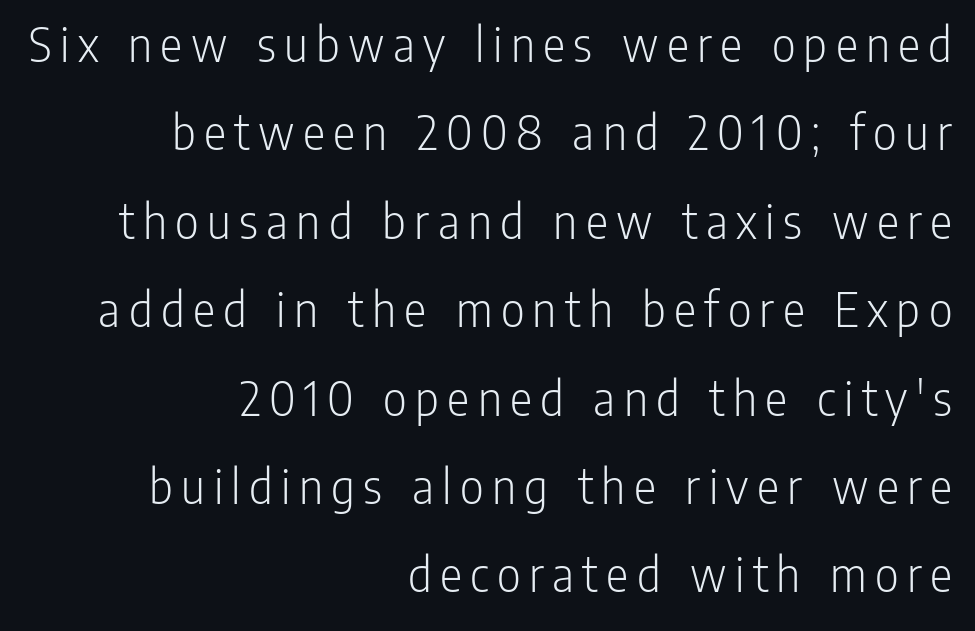
The passage is arranged like a letterhead date or caption credit — flush right. The typesetting does not lean heavy: it is not bold. Designer's note — italics off, roman on. Spacing verdict: proportional, widths tailored to each character.
